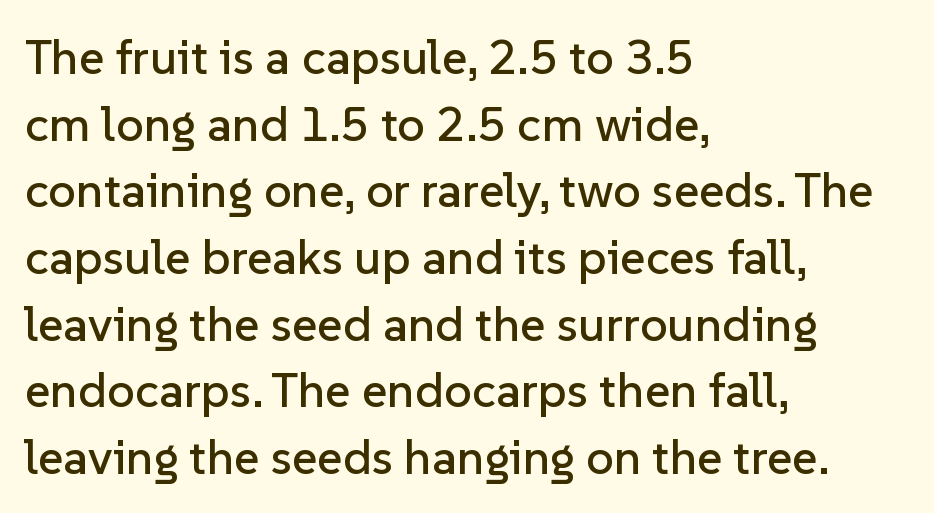
{"serif": "no", "italic": "no", "width": "normal", "stroke_contrast": "low", "x_height": "medium", "monospaced": "no", "underline": "no", "align": "left", "line_spacing": "normal", "line_spacing_ratio": 1.36, "letter_spacing": "normal", "letter_spacing_em": 0.0, "glyph_px": 49}
